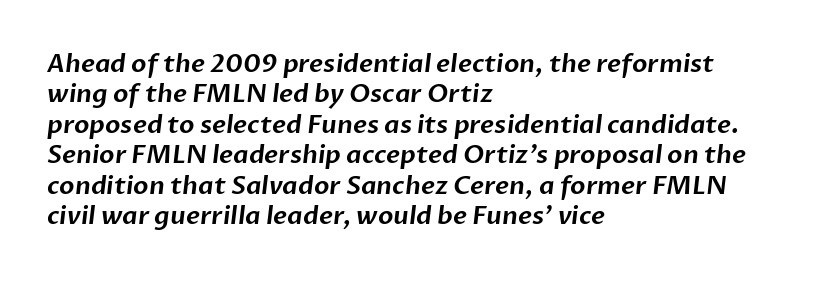
Caption: standard tracking, unaltered. Layout note: lines flush left. Beneath every word, the page is bare.
